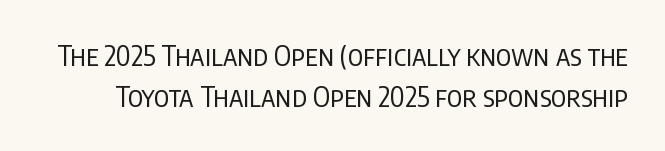
Q: Is the text bold? A: No.
Q: Is the text italic (slanted)? A: No, it is upright.
Q: Is the typeface a serif or a sans-serif typeface? A: Sans-serif.
Q: Is the text underlined? A: No.
Q: Is the spacing between letters normal or unusually wide? A: Normal.
Q: Is the spacing between lines tight, normal or loose? A: Normal.
Q: Width (condensed, normal, or wide)? A: Condensed.
Q: Stroke contrast? A: Low.
Q: x-height? A: Large.
Q: Monospaced? A: No.
